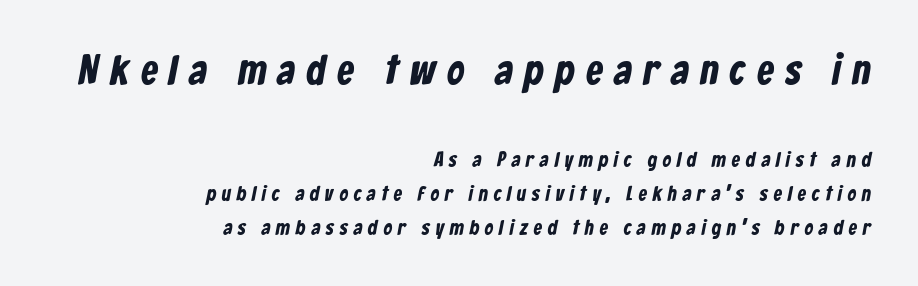
{"serif": "no", "bold": "yes", "weight": "bold", "width": "condensed", "stroke_contrast": "low", "x_height": "medium", "monospaced": "no", "underline": "no", "align": "right", "line_spacing": "normal", "line_spacing_ratio": 1.61, "letter_spacing": "wide", "letter_spacing_em": 0.28, "larger_block": "first", "size_ratio": 2.0, "glyph_px": 42}
